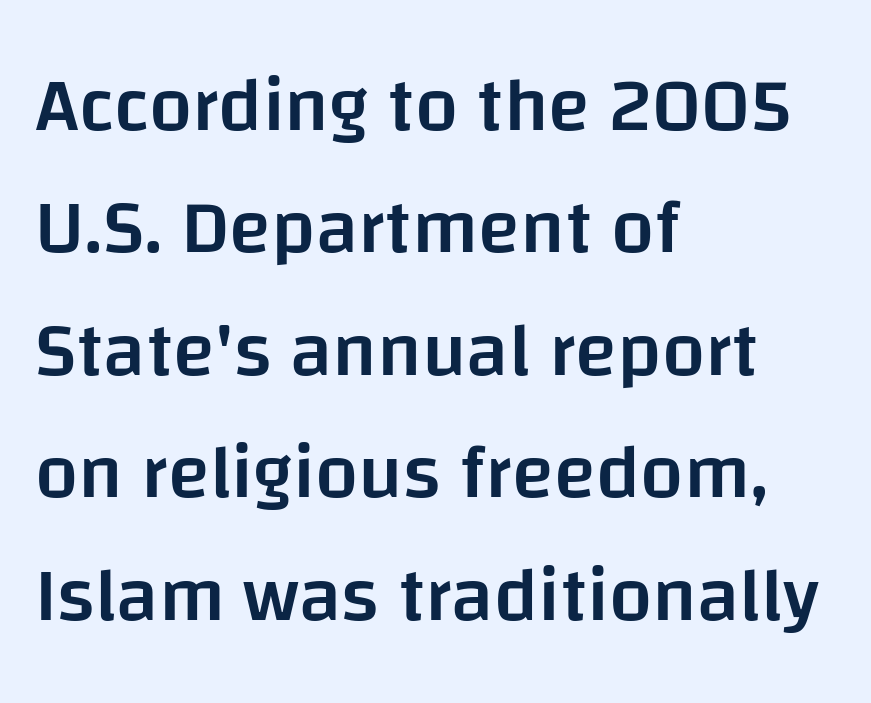
The specimen omits any rule beneath the text block's lines. The type is set solid horizontally, with unmodified tracking. Is this a fixed-width face? No — the glyphs have proportional, varying widths. Is there any slant? The stems are plumb. What weight is shown? A semibold, between regular and bold.
